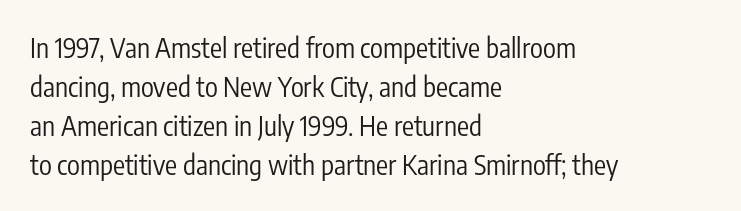
The image shows 27 px text type, upright; set left-aligned, normal line spacing (1.44x), normal letter spacing, not underlined.
